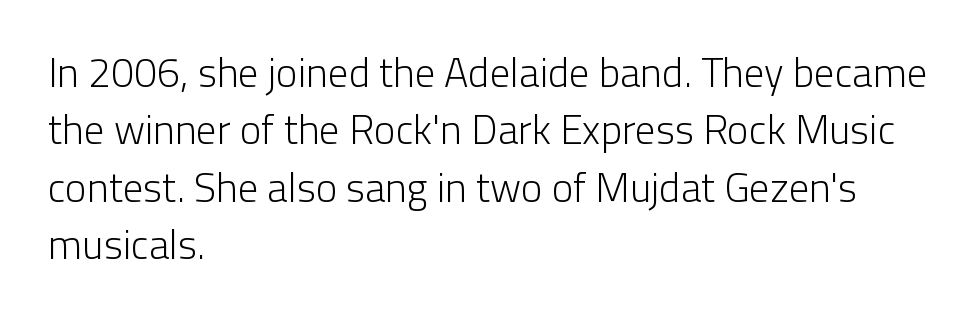
The letterforms sit at book weight or below. Inter-character spacing is left at the font's built-in metrics. This is the regular roman posture of the typeface. This is sans-serif lettering, the kind often seen on screens and signage. Descenders are the only things crossing below the line.
